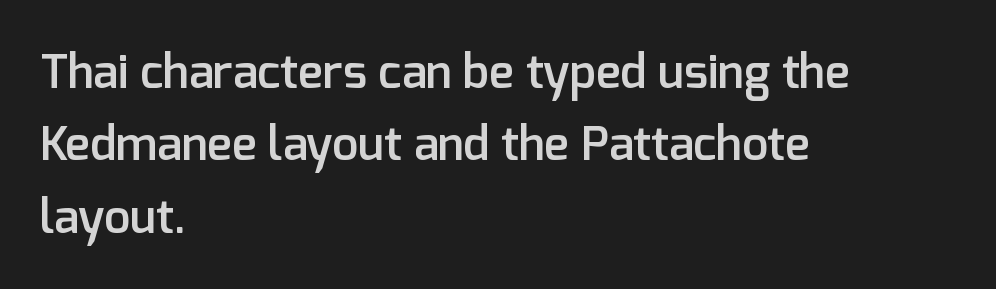
{"serif": "no", "italic": "no", "bold": "semi", "weight": "semibold", "width": "normal", "stroke_contrast": "low", "x_height": "medium", "monospaced": "no", "underline": "no", "align": "left", "line_spacing": "normal", "line_spacing_ratio": 1.54, "letter_spacing": "normal", "letter_spacing_em": 0.0, "glyph_px": 47}
